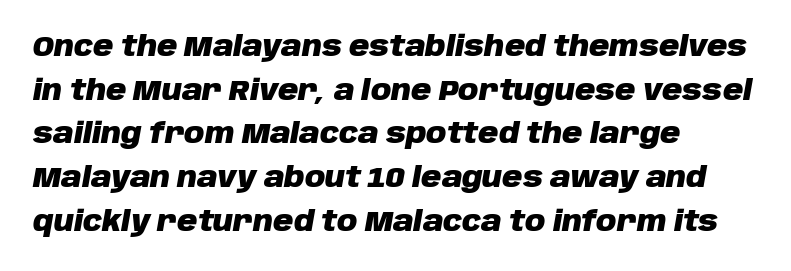
Q: Is the text bold? A: Yes.
Q: Is the text italic (slanted)? A: Yes, it leans right by about 10 degrees.
Q: Is the text underlined? A: No.
Q: How is the paragraph aligned? A: Left-aligned.
Q: Is the spacing between letters normal or unusually wide? A: Normal.
Q: Is the spacing between lines tight, normal or loose? A: Normal.
Q: Width (condensed, normal, or wide)? A: Normal.
Q: Stroke contrast? A: Low.
Q: x-height? A: Large.
Q: Monospaced? A: No.
